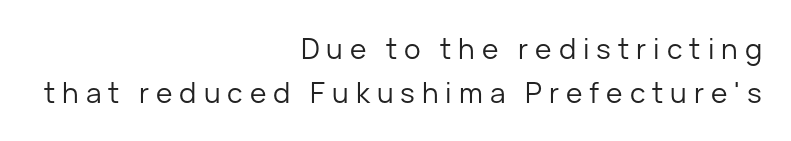
The typeface chosen for these lines omits serifs. These lines were composed using upright roman letters. The vertical gap from one line to the next is medium. Casual observation: everything's shoved over to the right. Proportional: the letters do not fall into vertical columns.
